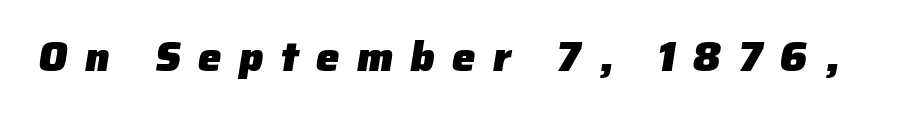
Q: Is the text bold? A: Yes.
Q: Is the typeface a serif or a sans-serif typeface? A: Sans-serif.
Q: Is the text underlined? A: No.
Q: Is the spacing between letters normal or unusually wide? A: Unusually wide.
Q: Width (condensed, normal, or wide)? A: Normal.
Q: Stroke contrast? A: Low.
Q: x-height? A: Medium.
Q: Monospaced? A: No.
